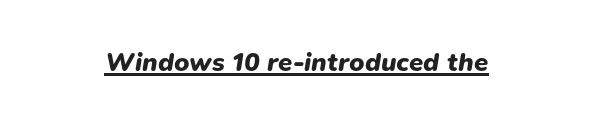
The image shows 26 px bold type, italic (leaning right); set normal letter spacing, underlined.
